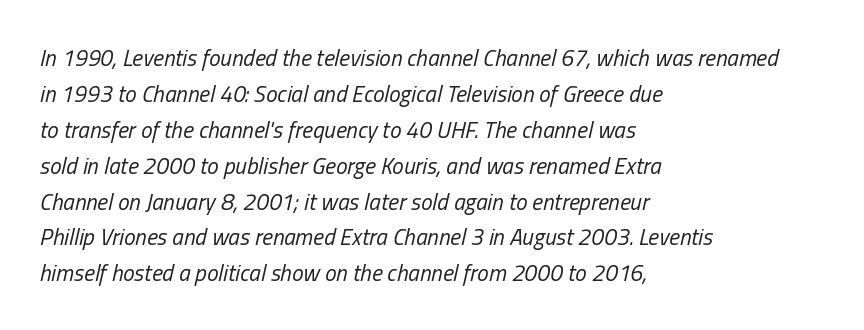
Baseline-to-baseline distance is the conventional proportion of letter height. The zone under the glyphs is completely vacant. The letters look calm and open, with moderate or lighter stems. Words appear dense and cohesive because spacing is normal.
